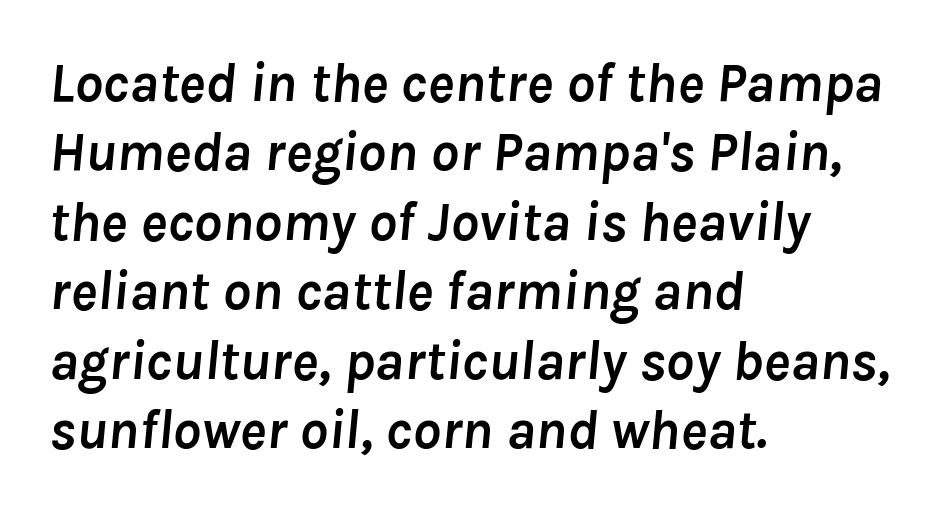
Note the varied advance widths — an 'i' is clearly narrower than an 'm'. In terms of weight, the rendering is a true, heavy bold. The zone under the glyphs is completely vacant. Inter-character spacing is left at the font's built-in metrics.
